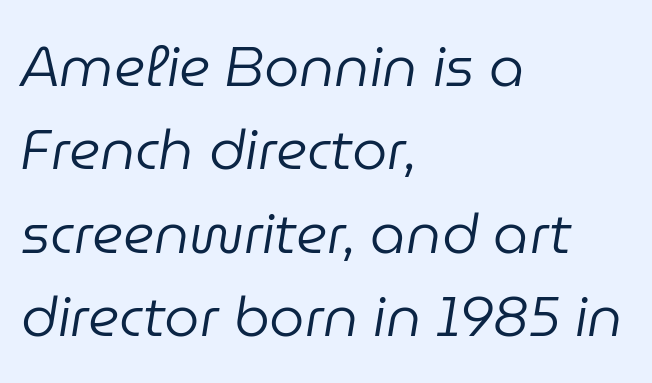
Q: Is the text bold? A: No.
Q: Is the text italic (slanted)? A: Yes, it leans right by about 9 degrees.
Q: Is the text underlined? A: No.
Q: How is the paragraph aligned? A: Left-aligned.
Q: Is the spacing between letters normal or unusually wide? A: Normal.
Q: Is the spacing between lines tight, normal or loose? A: Normal.
Q: Width (condensed, normal, or wide)? A: Normal.
Q: Stroke contrast? A: Low.
Q: x-height? A: Medium.
Q: Monospaced? A: No.
